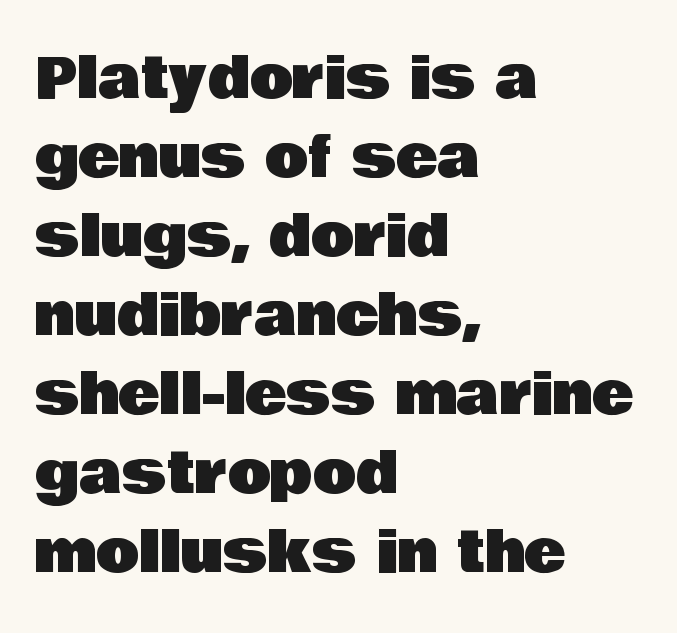
{"serif": "no", "italic": "no", "width": "normal", "stroke_contrast": "low", "x_height": "large", "monospaced": "no", "underline": "no", "align": "left", "line_spacing": "normal", "line_spacing_ratio": 1.41, "letter_spacing": "normal", "letter_spacing_em": 0.0, "glyph_px": 56}
